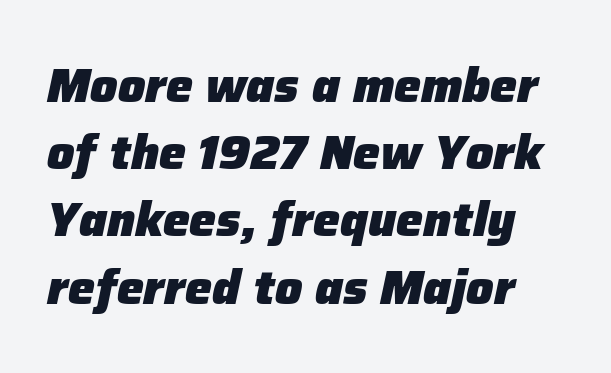
The image shows 48 px heavy type, italic (leaning right); set normal line spacing (1.4x), normal letter spacing, not underlined; low stroke contrast and a medium x-height.
